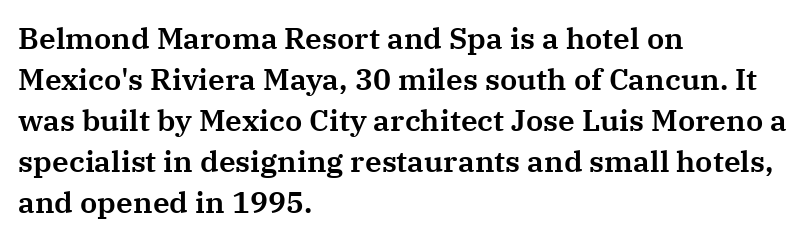
{"serif": "yes", "italic": "no", "width": "normal", "stroke_contrast": "medium", "x_height": "medium", "monospaced": "no", "underline": "no", "align": "left", "line_spacing": "normal", "line_spacing_ratio": 1.37, "letter_spacing": "normal", "letter_spacing_em": 0.0, "glyph_px": 30}
